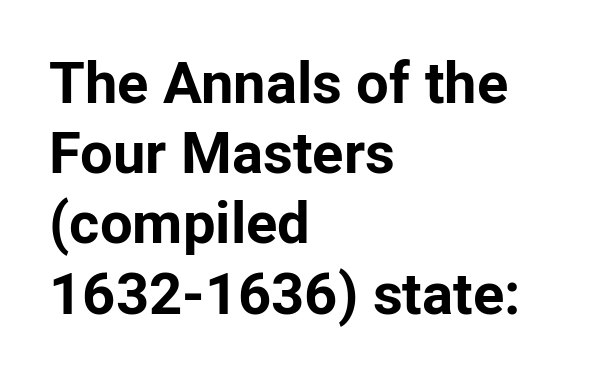
These words are printed bold, with thick strokes throughout. Do the characters align in a grid? No, the font is proportional. The paragraph shown leans on its left margin. The words here are not underlined. Stroke terminals: plain, sans-serif.
